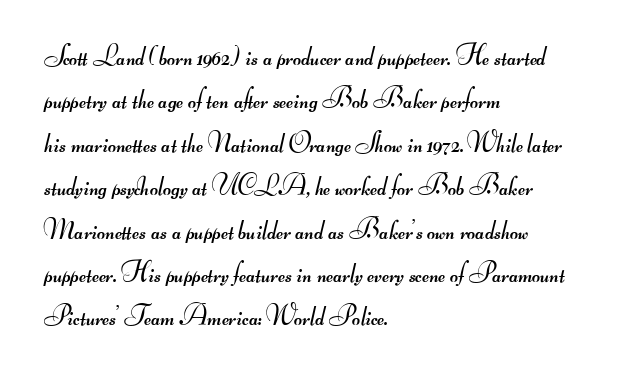
{"serif": "no", "bold": "no", "weight": "regular", "width": "wide", "stroke_contrast": "medium", "monospaced": "no", "underline": "no", "align": "left", "line_spacing": "normal", "line_spacing_ratio": 1.55, "letter_spacing": "normal", "letter_spacing_em": 0.0, "glyph_px": 28}
